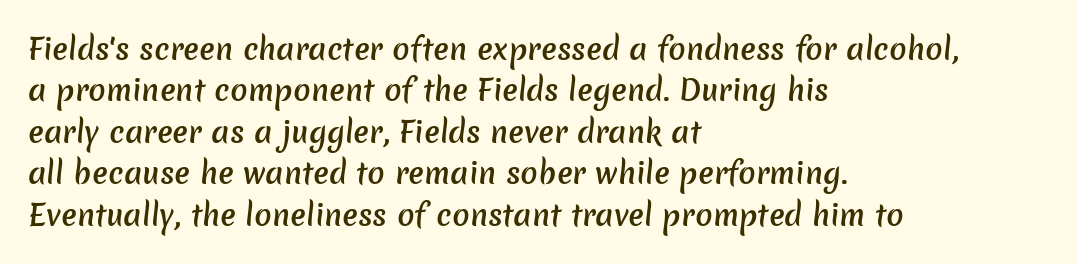
The image shows 29 px semibold sans-serif type; set left-aligned, normal line spacing (1.43x), normal letter spacing, not underlined; low stroke contrast and a medium x-height.
